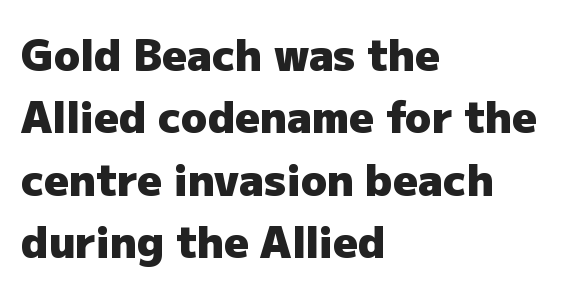
The image shows 43 px heavy sans-serif type, upright; set left-aligned, normal line spacing (1.45x), normal letter spacing, not underlined; low stroke contrast and a medium x-height.
